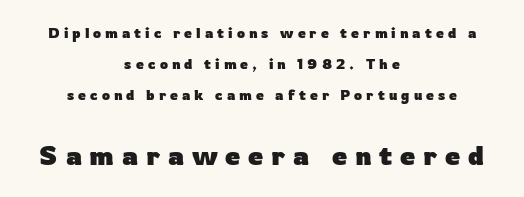
The image shows 27 px bold type, upright; set centered, loose line spacing (2.21x), unusually wide letter spacing (+0.29 em), not underlined; the second (bottom) block is 1.93x larger.
